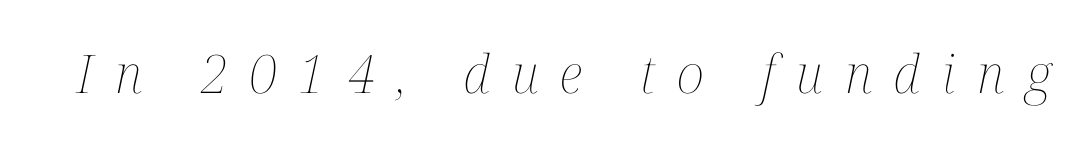
This sample uses an oblique cut, with every glyph tilted off the vertical. These lines have a slow, spaced-out rhythm from letter to letter. Glance below the letters and you will spot only blank space. These lines are rendered in a variable-pitch font. Stem width sits at or under what a default text font uses.
